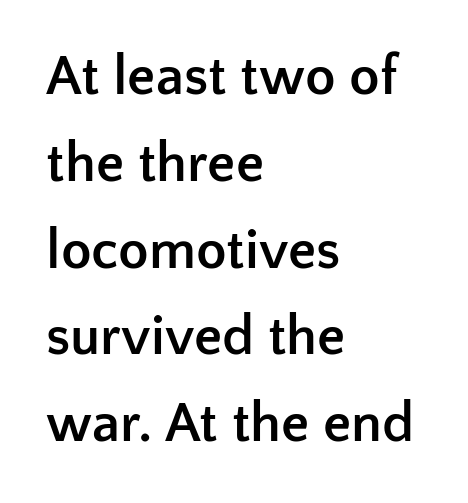
{"serif": "no", "italic": "no", "bold": "yes", "weight": "semibold", "width": "normal", "stroke_contrast": "low", "x_height": "medium", "monospaced": "no", "underline": "no", "align": "left", "line_spacing": "normal", "line_spacing_ratio": 1.55, "letter_spacing": "normal", "letter_spacing_em": 0.0, "glyph_px": 56}
